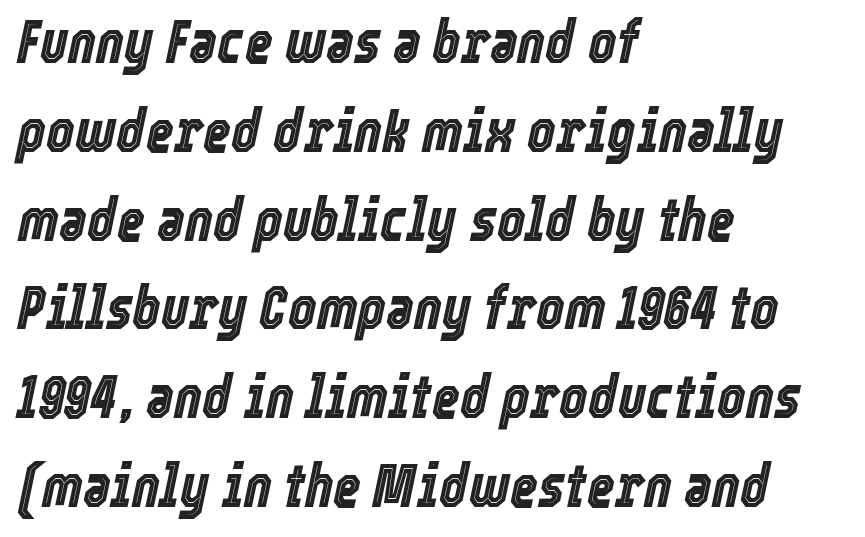
Q: Is the text italic (slanted)? A: Yes, it leans right by about 12 degrees.
Q: Is the text underlined? A: No.
Q: How is the paragraph aligned? A: Left-aligned.
Q: Is the spacing between letters normal or unusually wide? A: Normal.
Q: Is the spacing between lines tight, normal or loose? A: Normal.
Q: Width (condensed, normal, or wide)? A: Condensed.
Q: x-height? A: Medium.
Q: Monospaced? A: No.
